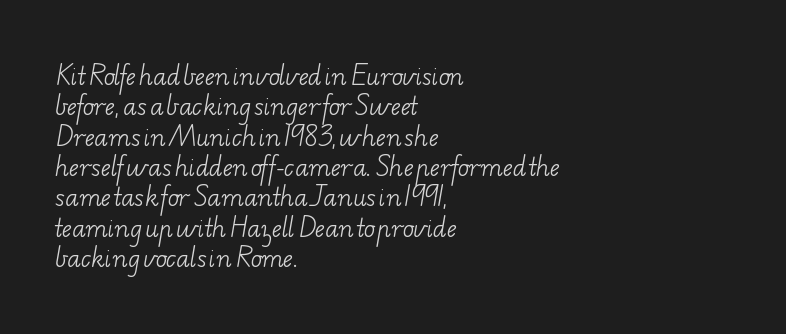
{"bold": "no", "underline": "no", "align": "left", "line_spacing": "normal", "line_spacing_ratio": 1.32, "letter_spacing": "normal", "letter_spacing_em": 0.0, "glyph_px": 23}
